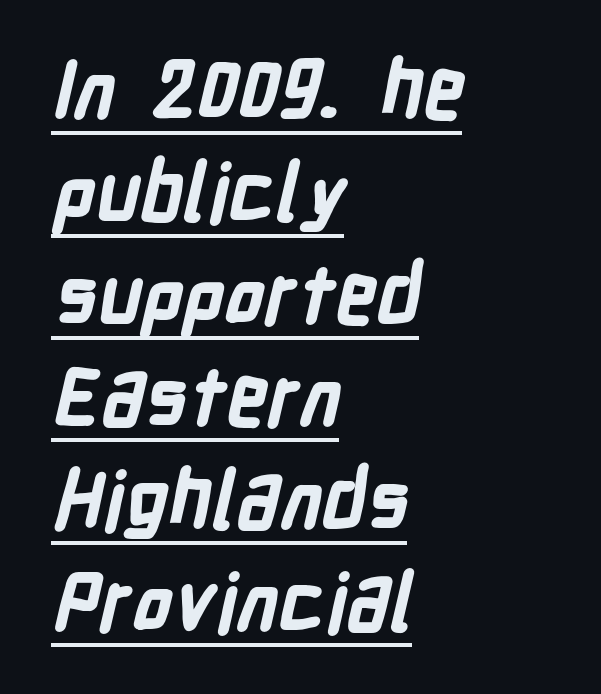
Q: Is the text bold? A: Yes.
Q: Is the typeface a serif or a sans-serif typeface? A: Sans-serif.
Q: Is the text underlined? A: Yes.
Q: How is the paragraph aligned? A: Left-aligned.
Q: Is the spacing between letters normal or unusually wide? A: Normal.
Q: Is the spacing between lines tight, normal or loose? A: Normal.
Q: Width (condensed, normal, or wide)? A: Condensed.
Q: Stroke contrast? A: Low.
Q: x-height? A: Medium.
Q: Monospaced? A: No.
